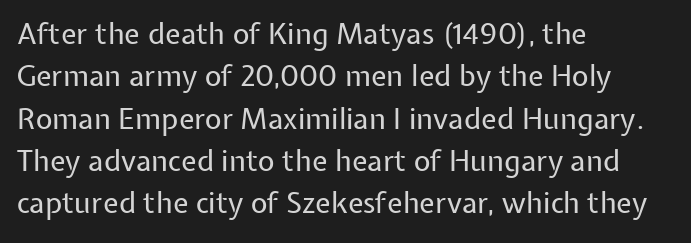
Quick note: not italic, upright. Nobody touched the tracking dial on this one. Teacher's note: observe the even left margin — that is flush-left alignment. No heavy texture on the line: the type isn't bold. Serifs: no, the terminals of the letterforms are clean. Each letter keeps its own natural width here, so spacing adapts to shape.
